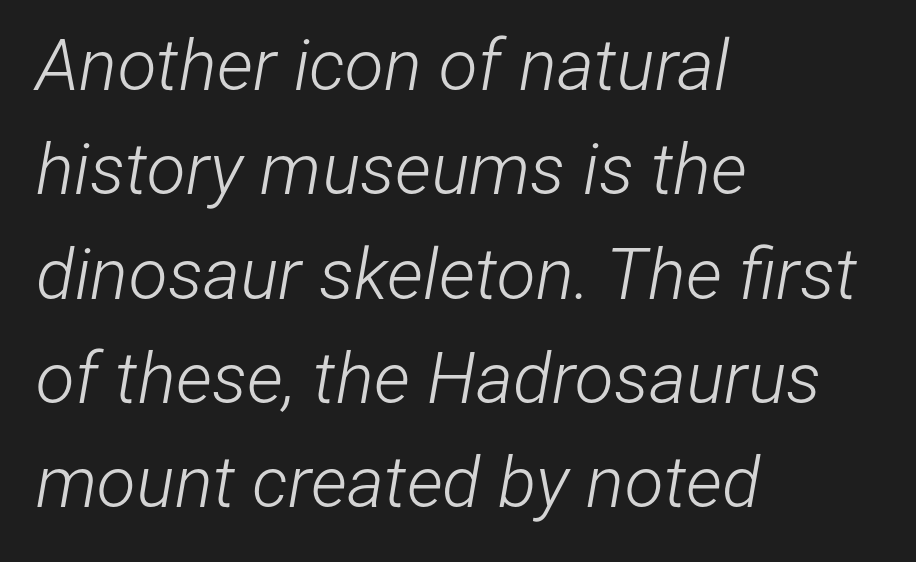
{"italic": "yes", "lean": "right", "slant_degrees": 12, "bold": "no", "weight": "light", "width": "condensed", "stroke_contrast": "low", "x_height": "medium", "monospaced": "no", "underline": "no", "align": "left", "line_spacing": "normal", "line_spacing_ratio": 1.47, "letter_spacing": "normal", "letter_spacing_em": 0.0, "glyph_px": 71}
